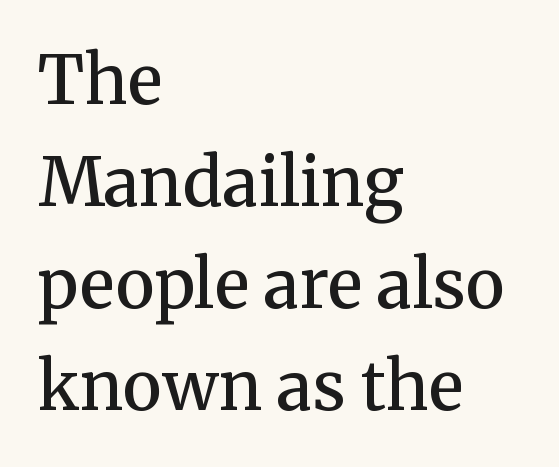
{"serif": "yes", "italic": "no", "bold": "semi", "weight": "semibold", "width": "normal", "stroke_contrast": "medium", "x_height": "medium", "monospaced": "no", "underline": "no", "align": "left", "line_spacing": "normal", "line_spacing_ratio": 1.52, "letter_spacing": "normal", "letter_spacing_em": 0.0, "glyph_px": 67}
